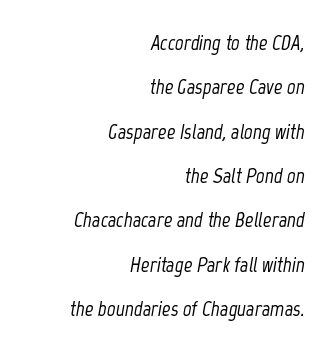
The horizontal fit of the characters is conventional and even. Is there much room between lines? Yes — plenty of vertical air separates them. You can tell it's italic because the verticals aren't actually vertical. Each line ends at the same right margin while the left side varies. Anything drawn beneath the words? Only blank space.
